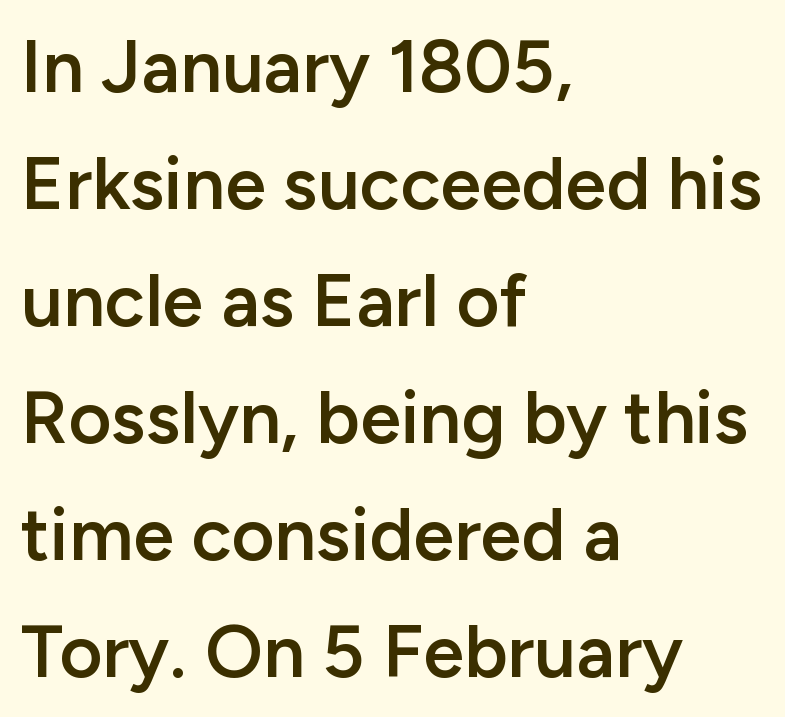
{"serif": "no", "italic": "no", "bold": "semi", "weight": "semibold", "width": "normal", "stroke_contrast": "low", "x_height": "medium", "monospaced": "no", "underline": "no", "align": "left", "line_spacing": "normal", "line_spacing_ratio": 1.58, "letter_spacing": "normal", "letter_spacing_em": 0.0, "glyph_px": 74}
